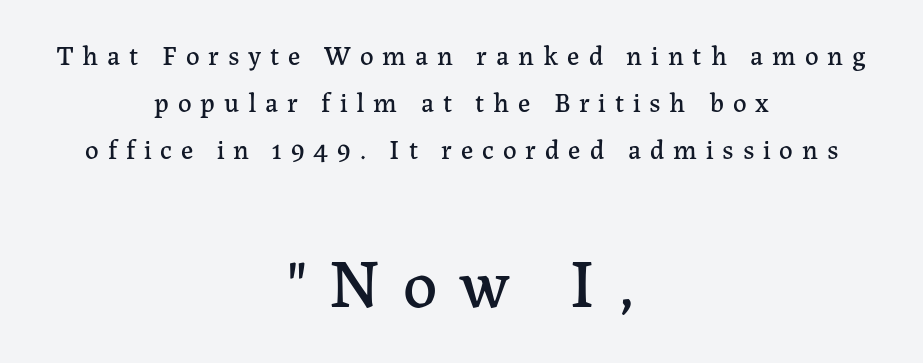
Q: Is the text italic (slanted)? A: No, it is upright.
Q: Is the typeface a serif or a sans-serif typeface? A: Serif.
Q: Is the text underlined? A: No.
Q: How is the paragraph aligned? A: Centered.
Q: Is the spacing between letters normal or unusually wide? A: Unusually wide.
Q: Which block of text is set in a larger size, the first (top) or the second (bottom)? A: The second (bottom) one.
Q: Width (condensed, normal, or wide)? A: Normal.
Q: Stroke contrast? A: Low.
Q: x-height? A: Medium.
Q: Monospaced? A: No.
